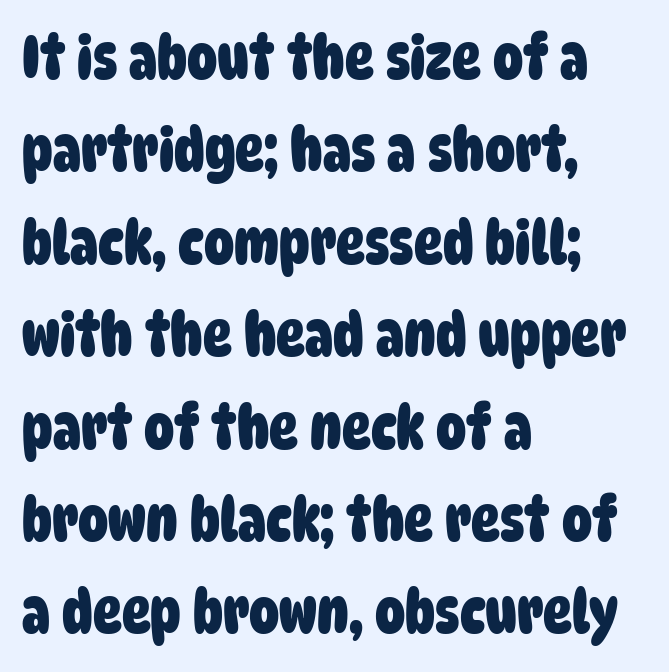
{"serif": "no", "bold": "yes", "weight": "heavy", "width": "condensed", "stroke_contrast": "low", "x_height": "large", "monospaced": "no", "underline": "no", "align": "left", "line_spacing": "normal", "line_spacing_ratio": 1.54, "letter_spacing": "normal", "letter_spacing_em": 0.0, "glyph_px": 60}
